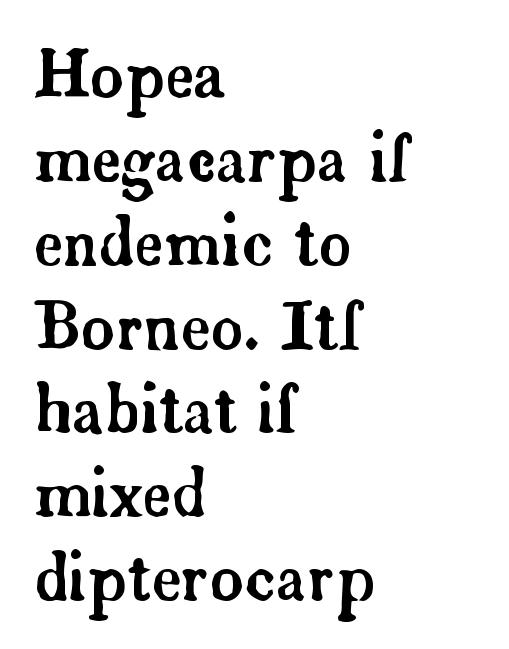
{"serif": "yes", "italic": "no", "width": "normal", "stroke_contrast": "low", "x_height": "small", "monospaced": "no", "underline": "no", "align": "left", "line_spacing": "normal", "line_spacing_ratio": 1.31, "letter_spacing": "normal", "letter_spacing_em": 0.0, "glyph_px": 64}
